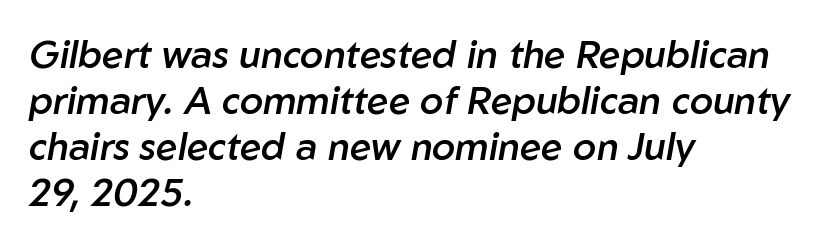
The image shows 38 px semibold type, italic (leaning right); set left-aligned, line spacing 1.21x, normal letter spacing, not underlined; low stroke contrast and a medium x-height.
